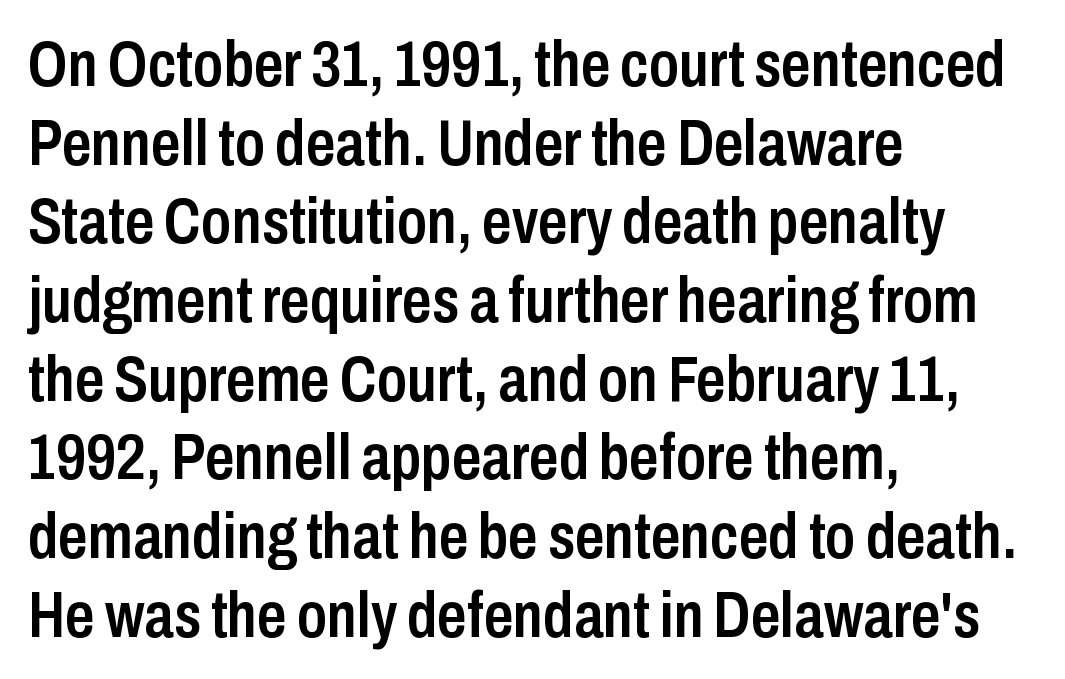
Q: Is the text bold? A: Semi-bold.
Q: Is the text italic (slanted)? A: No, it is upright.
Q: Is the typeface a serif or a sans-serif typeface? A: Sans-serif.
Q: Is the text underlined? A: No.
Q: How is the paragraph aligned? A: Left-aligned.
Q: Is the spacing between letters normal or unusually wide? A: Normal.
Q: Width (condensed, normal, or wide)? A: Condensed.
Q: Stroke contrast? A: Low.
Q: x-height? A: Medium.
Q: Monospaced? A: No.
